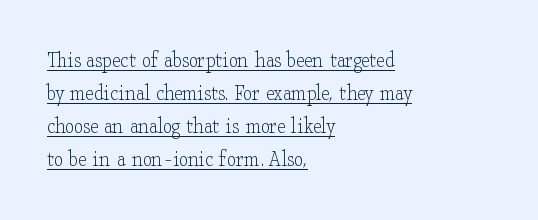
Q: Is the text bold? A: No.
Q: Is the text italic (slanted)? A: No, it is upright.
Q: Is the text underlined? A: Yes.
Q: How is the paragraph aligned? A: Left-aligned.
Q: Is the spacing between letters normal or unusually wide? A: Normal.
Q: Is the spacing between lines tight, normal or loose? A: Normal.
